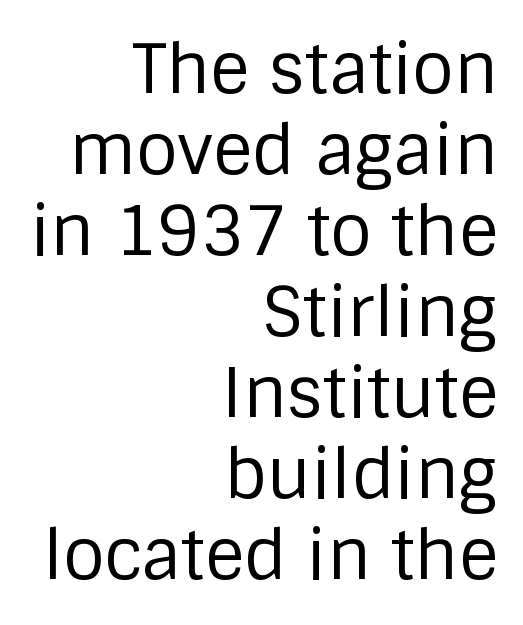
The image shows 68 px regular-weight sans-serif type, upright; set right-aligned, line spacing 1.19x, normal letter spacing, not underlined; low stroke contrast and a large x-height.
